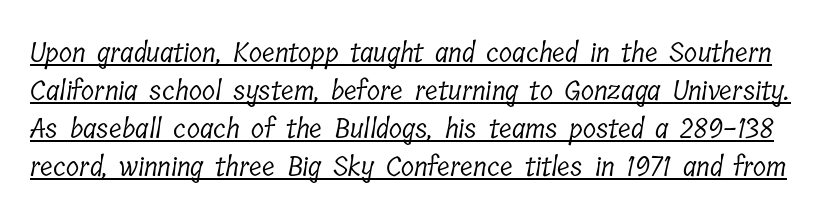
Vertical stems look standard width or narrower in stroke. In terms of leading, this rendering sits right in the middle. Emphasis is given by a line drawn under the lettering. Is the letter spacing exaggerated? No — it looks like the ordinary default.
